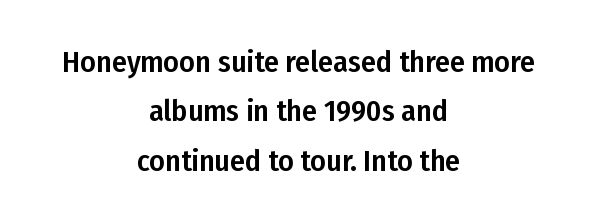
The image shows 30 px condensed sans-serif type, upright; set centered, normal line spacing (1.65x), normal letter spacing, not underlined; low stroke contrast and a medium x-height.
